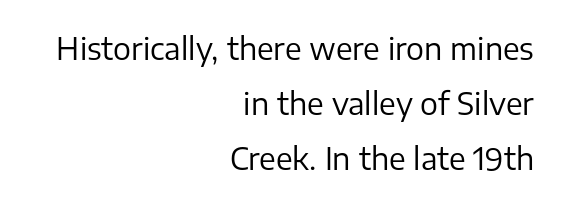
{"serif": "no", "italic": "no", "bold": "no", "weight": "regular", "width": "normal", "stroke_contrast": "low", "x_height": "medium", "monospaced": "no", "underline": "no", "align": "right", "line_spacing_ratio": 1.83, "letter_spacing": "normal", "letter_spacing_em": 0.0, "glyph_px": 30}
